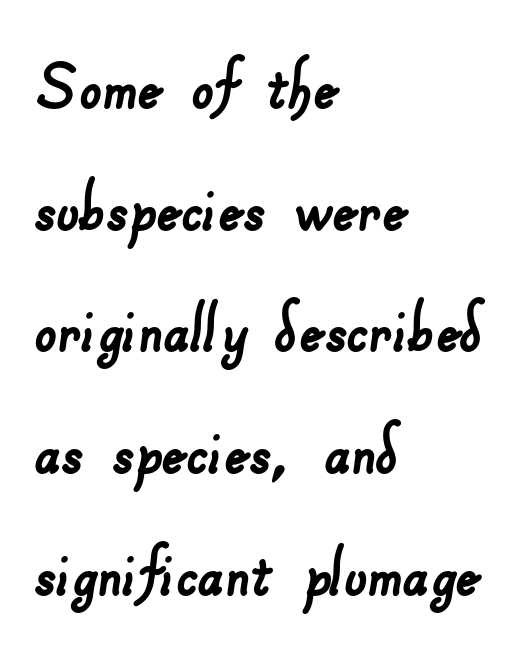
Q: Is the typeface a serif or a sans-serif typeface? A: Sans-serif.
Q: Is the text underlined? A: No.
Q: How is the paragraph aligned? A: Left-aligned.
Q: Is the spacing between letters normal or unusually wide? A: Normal.
Q: Is the spacing between lines tight, normal or loose? A: Normal.
Q: Width (condensed, normal, or wide)? A: Normal.
Q: Stroke contrast? A: Low.
Q: x-height? A: Small.
Q: Monospaced? A: No.
